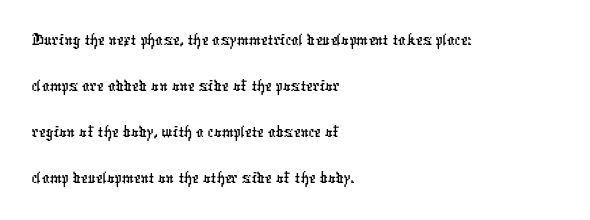
{"serif": "no", "width": "condensed", "stroke_contrast": "low", "x_height": "medium", "monospaced": "no", "underline": "no", "align": "left", "line_spacing_ratio": 1.21, "letter_spacing": "normal", "letter_spacing_em": 0.0, "glyph_px": 38}
